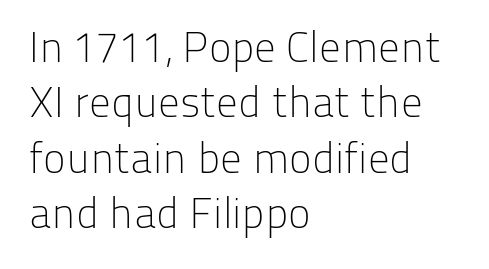
Q: Is the text bold? A: No.
Q: Is the text italic (slanted)? A: No, it is upright.
Q: Is the typeface a serif or a sans-serif typeface? A: Sans-serif.
Q: Is the text underlined? A: No.
Q: How is the paragraph aligned? A: Left-aligned.
Q: Is the spacing between letters normal or unusually wide? A: Normal.
Q: Is the spacing between lines tight, normal or loose? A: Normal.
Q: Width (condensed, normal, or wide)? A: Normal.
Q: Stroke contrast? A: Low.
Q: x-height? A: Medium.
Q: Monospaced? A: No.
